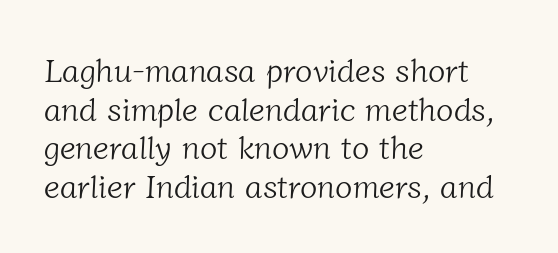
The image shows 32 px light serif type; set left-aligned, line spacing 1.21x, normal letter spacing, not underlined; low stroke contrast and a medium x-height.
